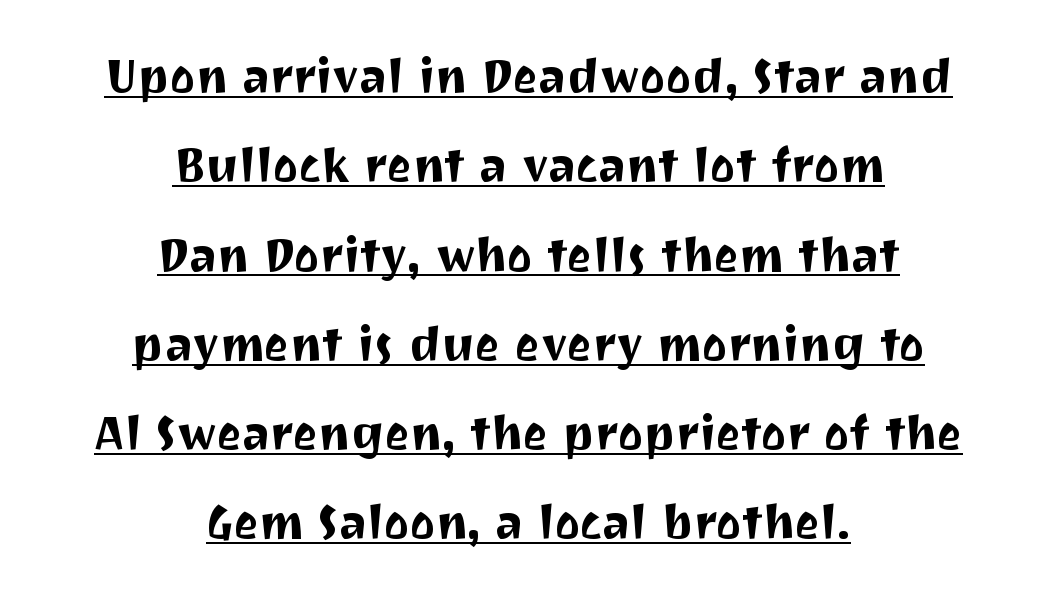
{"serif": "no", "italic": "no", "width": "normal", "stroke_contrast": "medium", "x_height": "medium", "monospaced": "no", "underline": "yes", "align": "center", "line_spacing_ratio": 1.86, "letter_spacing": "normal", "letter_spacing_em": 0.0, "glyph_px": 48}
